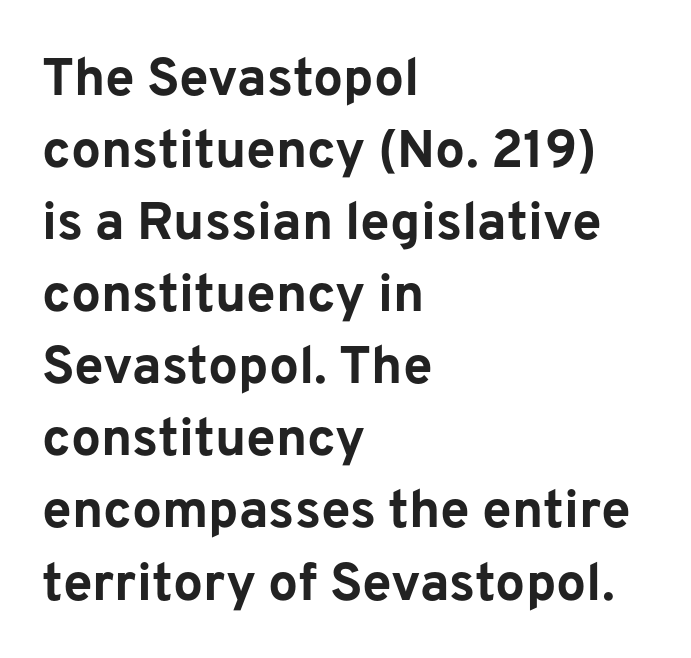
Q: Is the text bold? A: Yes.
Q: Is the text italic (slanted)? A: No, it is upright.
Q: Is the typeface a serif or a sans-serif typeface? A: Sans-serif.
Q: Is the text underlined? A: No.
Q: How is the paragraph aligned? A: Left-aligned.
Q: Is the spacing between letters normal or unusually wide? A: Normal.
Q: Is the spacing between lines tight, normal or loose? A: Normal.
Q: Width (condensed, normal, or wide)? A: Normal.
Q: Stroke contrast? A: Low.
Q: x-height? A: Medium.
Q: Monospaced? A: No.
